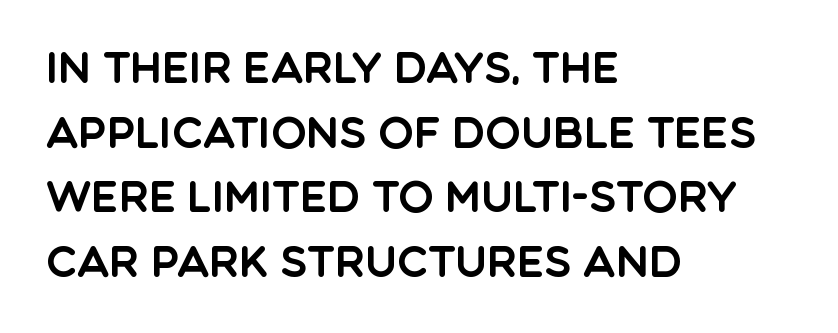
The image shows 42 px sans-serif type, upright; set left-aligned, normal line spacing (1.54x), normal letter spacing, not underlined; a large x-height.
